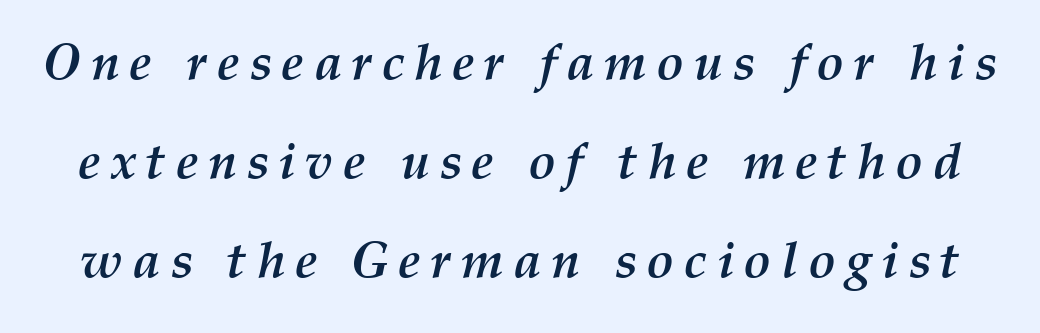
Nobody drew a line under any word here. The lines are spread far apart with generous leading. Notice how the stems are inclined rather than vertical — that's the hallmark of italics. Is this a fixed-width face? No — the glyphs have proportional, varying widths. Set as a true bold cut, around the 700 mark.
